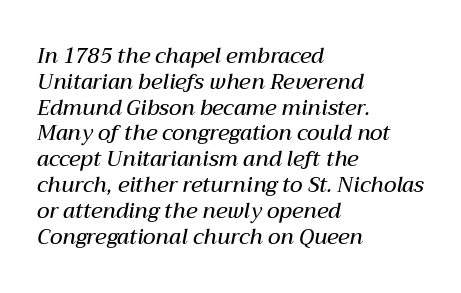
Q: Is the text bold? A: Semi-bold.
Q: Is the text italic (slanted)? A: Yes, it leans right by about 12 degrees.
Q: Is the text underlined? A: No.
Q: How is the paragraph aligned? A: Left-aligned.
Q: Is the spacing between letters normal or unusually wide? A: Normal.
